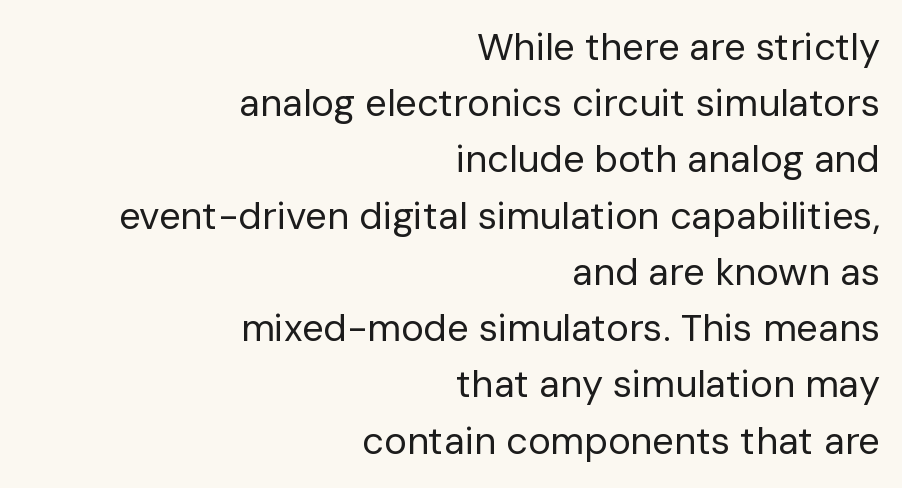
The image shows 38 px regular-weight sans-serif type, upright; set right-aligned, normal line spacing (1.48x), normal letter spacing, not underlined; low stroke contrast and a medium x-height.
